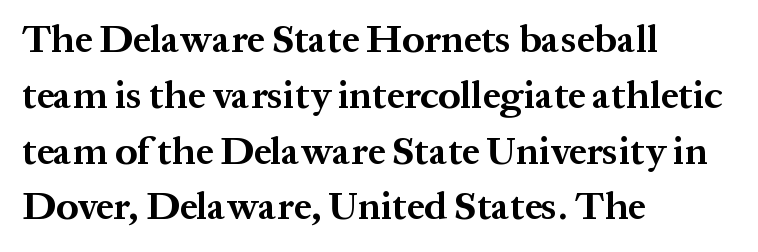
The characters display serif detailing at their extremities. Line starts are locked; line ends wander. Does extra space separate the letters? No, they use regular spacing. Typesetter's note: full bold, strokes at maximum text heaviness.
